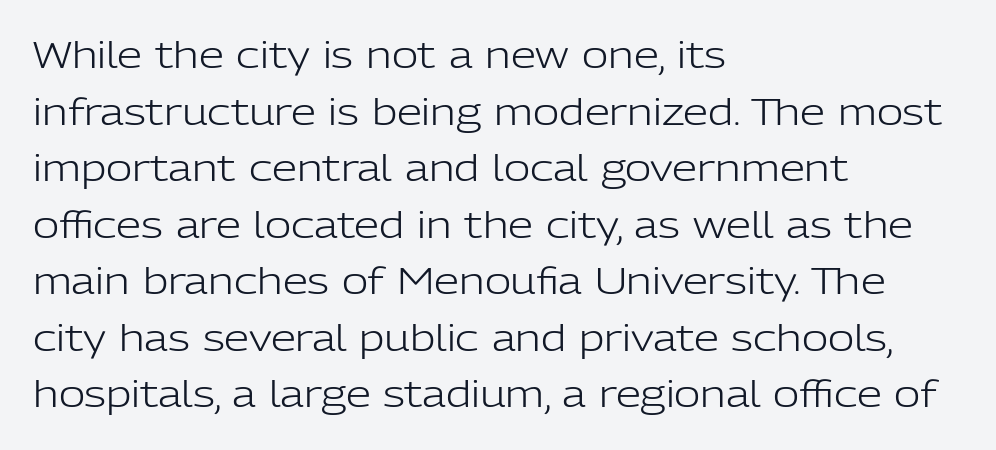
{"serif": "no", "italic": "no", "bold": "no", "weight": "light", "width": "normal", "stroke_contrast": "low", "x_height": "medium", "monospaced": "no", "underline": "no", "align": "left", "line_spacing": "normal", "line_spacing_ratio": 1.57, "letter_spacing": "normal", "letter_spacing_em": 0.0, "glyph_px": 36}
